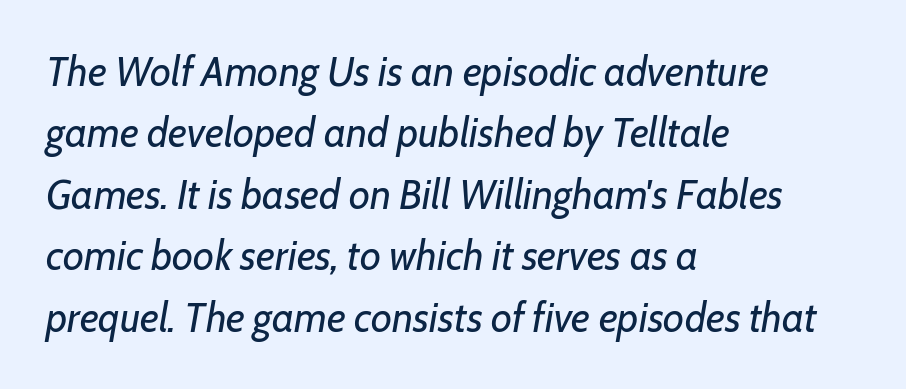
The image shows 41 px regular-weight type, italic (leaning right); set left-aligned, normal line spacing (1.5x), normal letter spacing, not underlined; low stroke contrast and a medium x-height.
